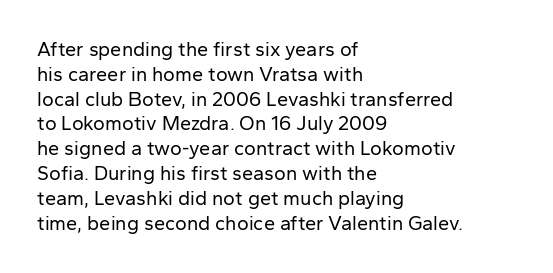
Q: Is the text bold? A: No.
Q: Is the text italic (slanted)? A: No, it is upright.
Q: Is the text underlined? A: No.
Q: How is the paragraph aligned? A: Left-aligned.
Q: Is the spacing between letters normal or unusually wide? A: Normal.
